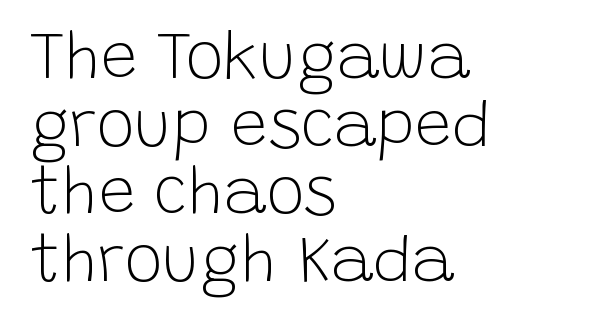
{"serif": "no", "italic": "no", "bold": "no", "weight": "light", "width": "normal", "stroke_contrast": "low", "x_height": "large", "monospaced": "no", "underline": "no", "align": "left", "line_spacing": "tight", "line_spacing_ratio": 1.04, "letter_spacing": "normal", "letter_spacing_em": 0.0, "glyph_px": 65}
